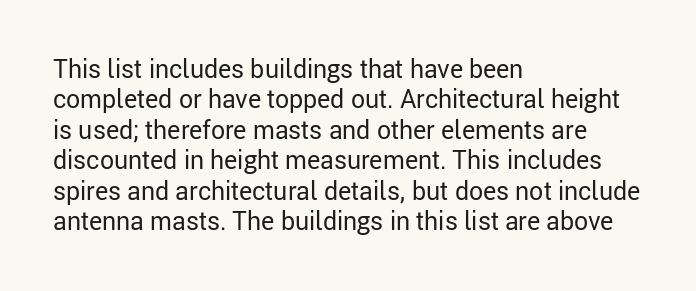
{"italic": "no", "bold": "no", "underline": "no", "align": "left", "line_spacing_ratio": 1.22, "letter_spacing": "normal", "letter_spacing_em": 0.0, "glyph_px": 25}
